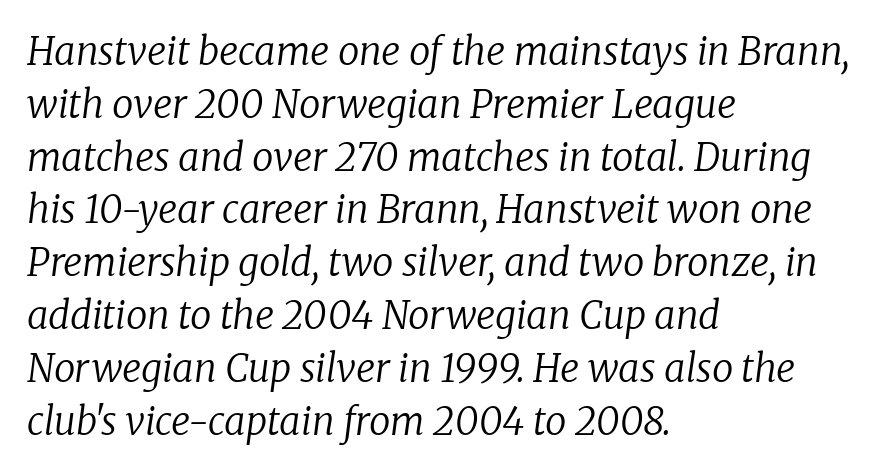
The image shows 38 px regular-weight serif type, italic (leaning right); set left-aligned, normal line spacing (1.39x), normal letter spacing, not underlined; low stroke contrast and a medium x-height.
